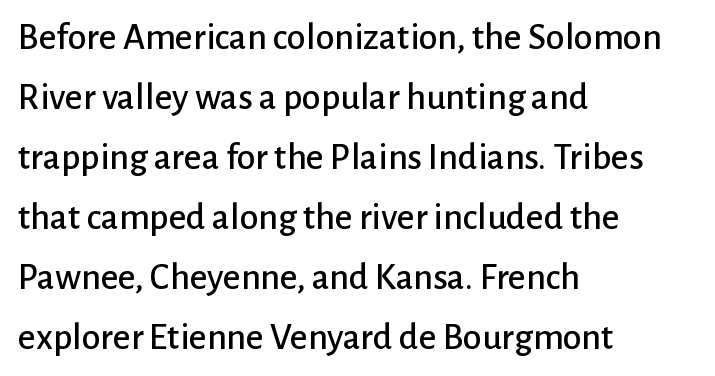
Q: Is the text italic (slanted)? A: No, it is upright.
Q: Is the typeface a serif or a sans-serif typeface? A: Sans-serif.
Q: Is the text underlined? A: No.
Q: How is the paragraph aligned? A: Left-aligned.
Q: Is the spacing between letters normal or unusually wide? A: Normal.
Q: Is the spacing between lines tight, normal or loose? A: Normal.
Q: Width (condensed, normal, or wide)? A: Normal.
Q: Stroke contrast? A: Low.
Q: x-height? A: Medium.
Q: Monospaced? A: No.
